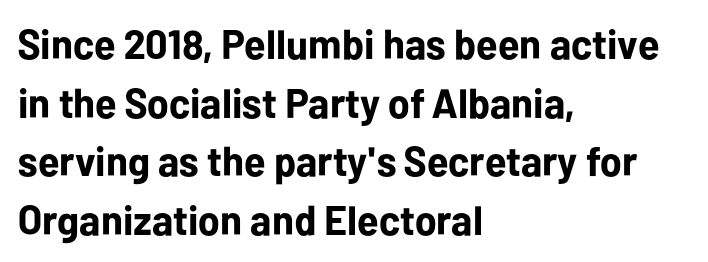
Q: Is the text bold? A: Yes.
Q: Is the text italic (slanted)? A: No, it is upright.
Q: Is the typeface a serif or a sans-serif typeface? A: Sans-serif.
Q: Is the text underlined? A: No.
Q: How is the paragraph aligned? A: Left-aligned.
Q: Is the spacing between letters normal or unusually wide? A: Normal.
Q: Is the spacing between lines tight, normal or loose? A: Normal.
Q: Width (condensed, normal, or wide)? A: Normal.
Q: Stroke contrast? A: Low.
Q: x-height? A: Medium.
Q: Monospaced? A: No.
